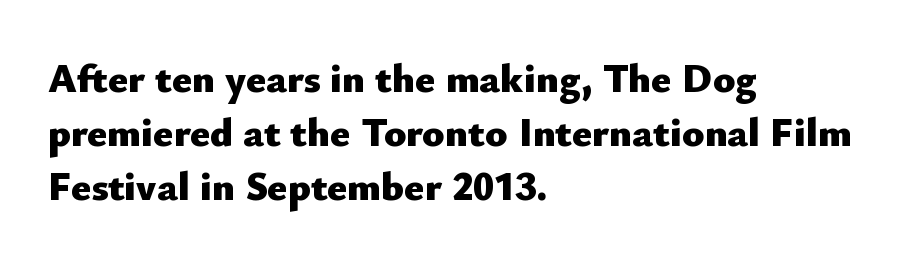
Q: Is the text bold? A: Yes.
Q: Is the text italic (slanted)? A: No, it is upright.
Q: Is the typeface a serif or a sans-serif typeface? A: Sans-serif.
Q: Is the text underlined? A: No.
Q: How is the paragraph aligned? A: Left-aligned.
Q: Is the spacing between letters normal or unusually wide? A: Normal.
Q: Is the spacing between lines tight, normal or loose? A: Normal.
Q: Width (condensed, normal, or wide)? A: Normal.
Q: Stroke contrast? A: Low.
Q: x-height? A: Small.
Q: Monospaced? A: No.
